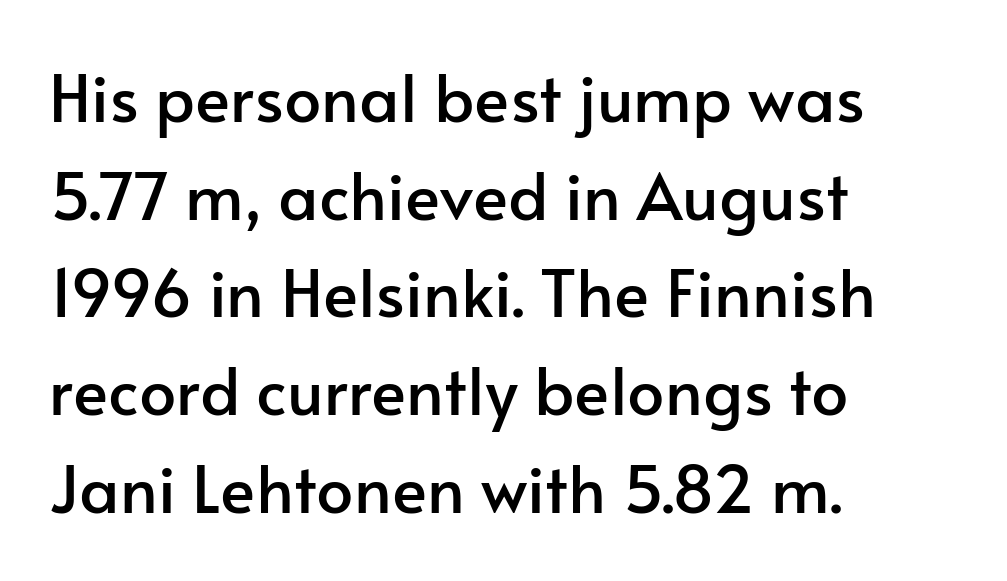
Observe the absence of serifs on each vertical stroke in this sample. A typesetter would call this proportional, since set widths differ per character. One-word summary of the alignment: left. Posture: vertical. Short note: letters normally spaced.
